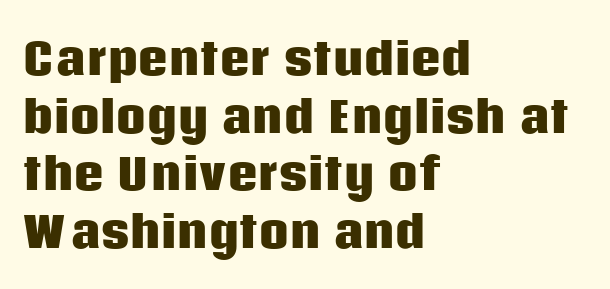
Proportional: the letters do not fall into vertical columns. Type style note: lacks serifs. Horizontally, the lines are justified to the leading edge only. A clean baseline with only descenders dipping below it. The rendering keeps characters at their native spacing.
